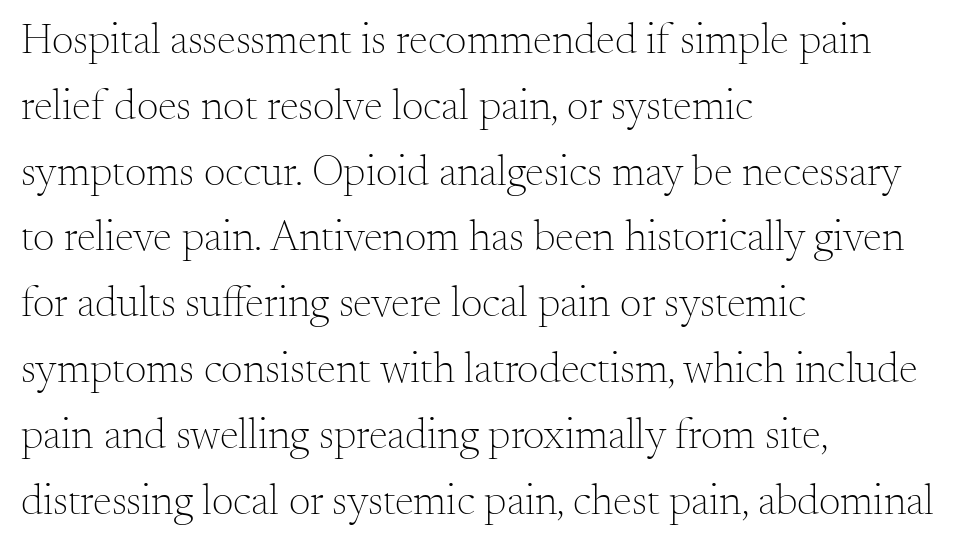
The image shows 43 px light serif type, upright; set left-aligned, normal line spacing (1.53x), normal letter spacing, not underlined; medium stroke contrast and a small x-height.
